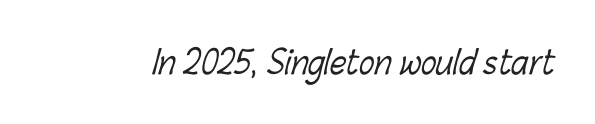
Q: Is the text bold? A: No.
Q: Is the text underlined? A: No.
Q: Is the spacing between letters normal or unusually wide? A: Normal.
Q: Width (condensed, normal, or wide)? A: Condensed.
Q: Stroke contrast? A: Low.
Q: x-height? A: Medium.
Q: Monospaced? A: No.
